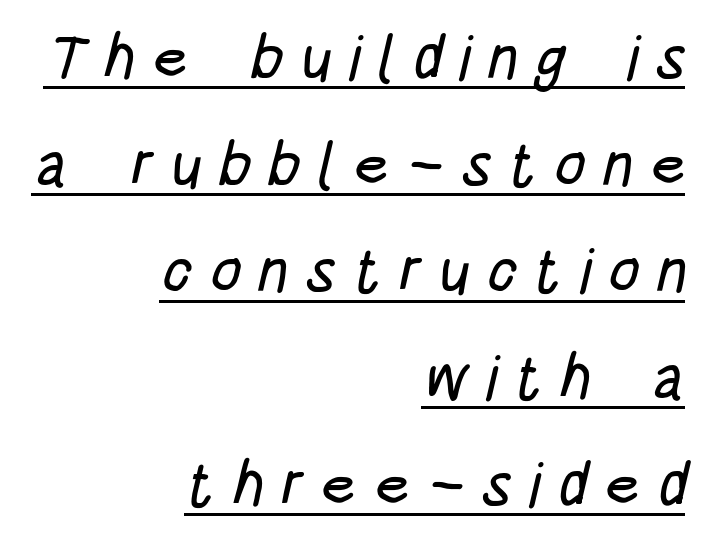
{"serif": "no", "width": "condensed", "stroke_contrast": "low", "x_height": "large", "monospaced": "no", "underline": "yes", "align": "right", "line_spacing_ratio": 1.72, "letter_spacing": "wide", "letter_spacing_em": 0.27, "glyph_px": 62}
